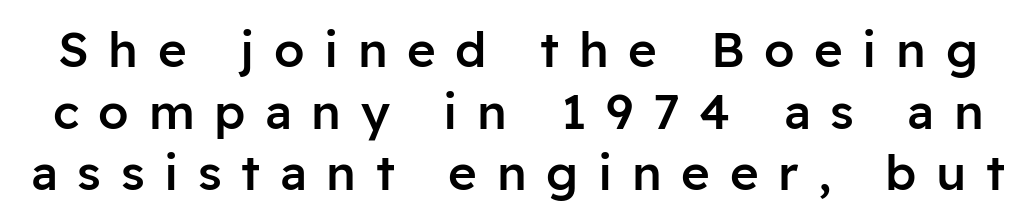
{"serif": "no", "italic": "no", "bold": "semi", "weight": "semibold", "width": "normal", "stroke_contrast": "low", "x_height": "medium", "monospaced": "no", "underline": "no", "line_spacing": "normal", "line_spacing_ratio": 1.26, "letter_spacing": "wide", "letter_spacing_em": 0.4, "glyph_px": 49}
